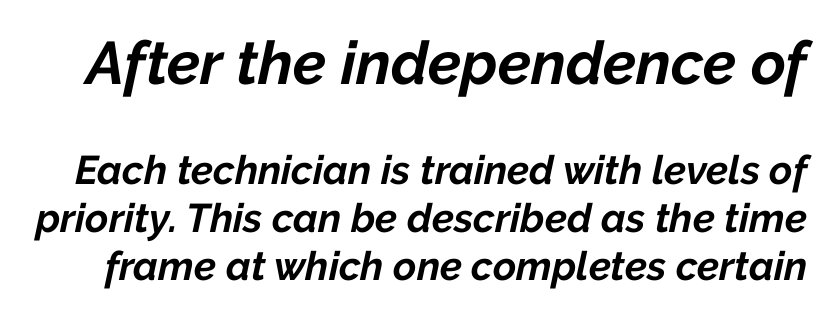
{"italic": "yes", "lean": "right", "slant_degrees": 12, "bold": "yes", "weight": "bold", "width": "normal", "stroke_contrast": "low", "x_height": "medium", "monospaced": "no", "underline": "no", "line_spacing_ratio": 1.19, "letter_spacing": "normal", "letter_spacing_em": 0.0, "larger_block": "first", "size_ratio": 1.5, "glyph_px": 60}
